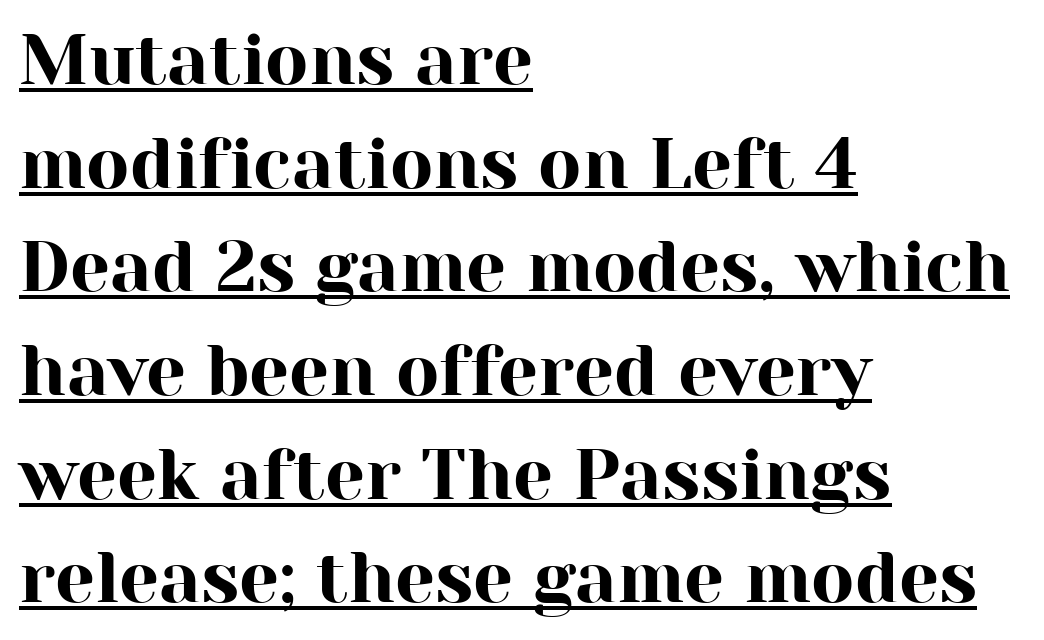
Q: Is the text italic (slanted)? A: No, it is upright.
Q: Is the typeface a serif or a sans-serif typeface? A: Serif.
Q: Is the text underlined? A: Yes.
Q: How is the paragraph aligned? A: Left-aligned.
Q: Is the spacing between letters normal or unusually wide? A: Normal.
Q: Is the spacing between lines tight, normal or loose? A: Normal.
Q: Width (condensed, normal, or wide)? A: Normal.
Q: Stroke contrast? A: High.
Q: x-height? A: Medium.
Q: Monospaced? A: No.
